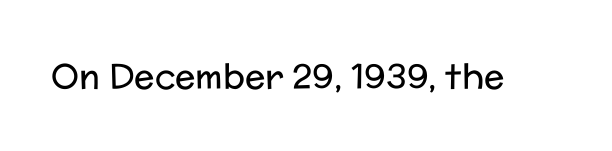
Q: Is the text bold? A: No.
Q: Is the text italic (slanted)? A: No, it is upright.
Q: Is the typeface a serif or a sans-serif typeface? A: Sans-serif.
Q: Is the text underlined? A: No.
Q: Is the spacing between letters normal or unusually wide? A: Normal.
Q: Width (condensed, normal, or wide)? A: Normal.
Q: Stroke contrast? A: Low.
Q: x-height? A: Medium.
Q: Monospaced? A: No.
